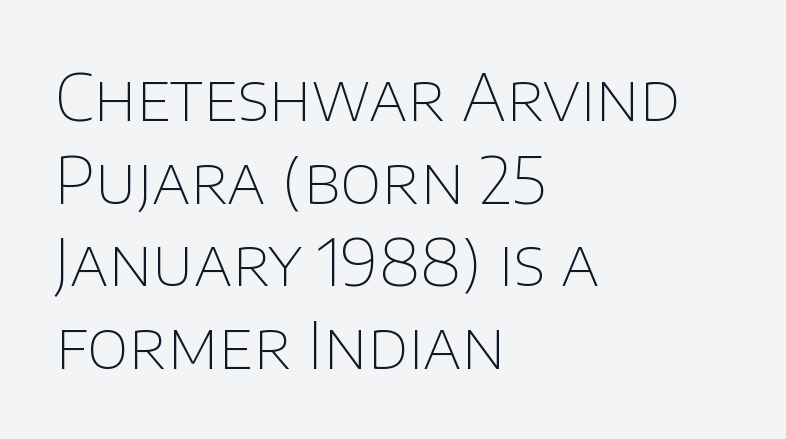
Q: Is the text bold? A: No.
Q: Is the text italic (slanted)? A: No, it is upright.
Q: Is the typeface a serif or a sans-serif typeface? A: Sans-serif.
Q: Is the text underlined? A: No.
Q: How is the paragraph aligned? A: Left-aligned.
Q: Is the spacing between letters normal or unusually wide? A: Normal.
Q: Is the spacing between lines tight, normal or loose? A: Normal.
Q: Width (condensed, normal, or wide)? A: Normal.
Q: Stroke contrast? A: Low.
Q: x-height? A: Large.
Q: Monospaced? A: No.
